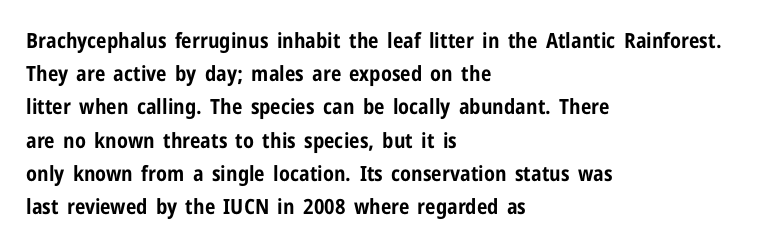
{"italic": "no", "bold": "yes", "underline": "no", "align": "left", "line_spacing": "normal", "line_spacing_ratio": 1.58, "letter_spacing": "normal", "letter_spacing_em": 0.0, "glyph_px": 21}
